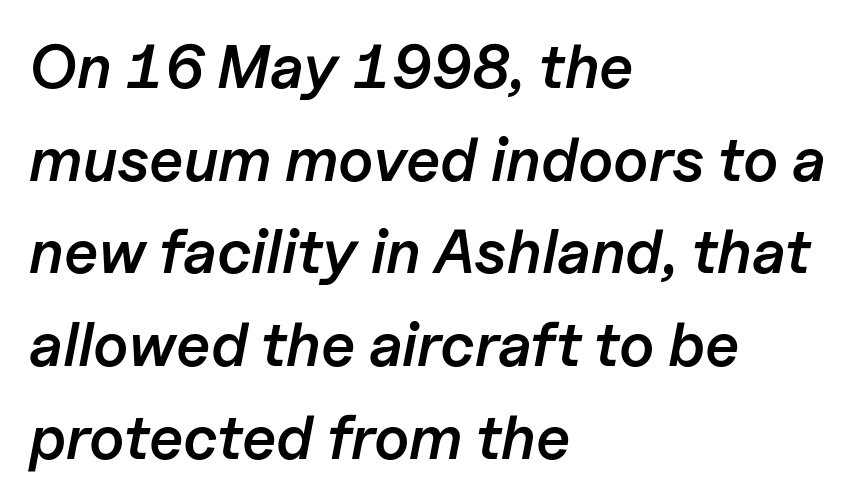
Notice how descenders clear the ascenders below comfortably — that's standard leading. Rendered with sloped, italic letterforms. The gap between lines stays unmarked. This sample has the flowing, uneven cadence of proportional lettering. The typesetter chose a ragged-right arrangement here. This is the in-between weight designers call semibold or demi.
